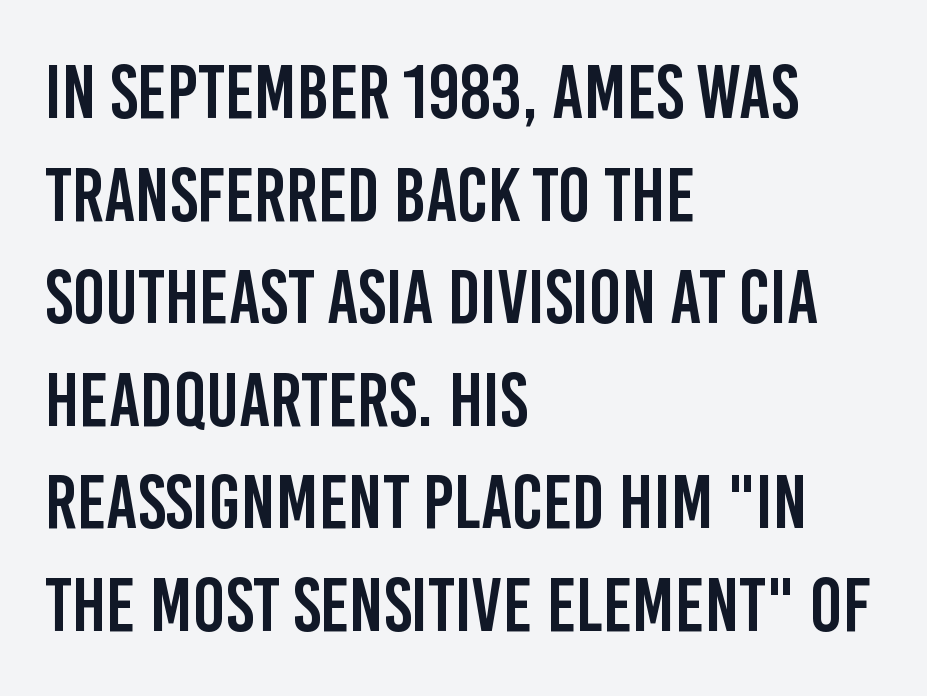
Q: Is the text italic (slanted)? A: No, it is upright.
Q: Is the typeface a serif or a sans-serif typeface? A: Sans-serif.
Q: Is the text underlined? A: No.
Q: How is the paragraph aligned? A: Left-aligned.
Q: Is the spacing between letters normal or unusually wide? A: Normal.
Q: Is the spacing between lines tight, normal or loose? A: Normal.
Q: Width (condensed, normal, or wide)? A: Condensed.
Q: Stroke contrast? A: Low.
Q: x-height? A: Large.
Q: Monospaced? A: No.
